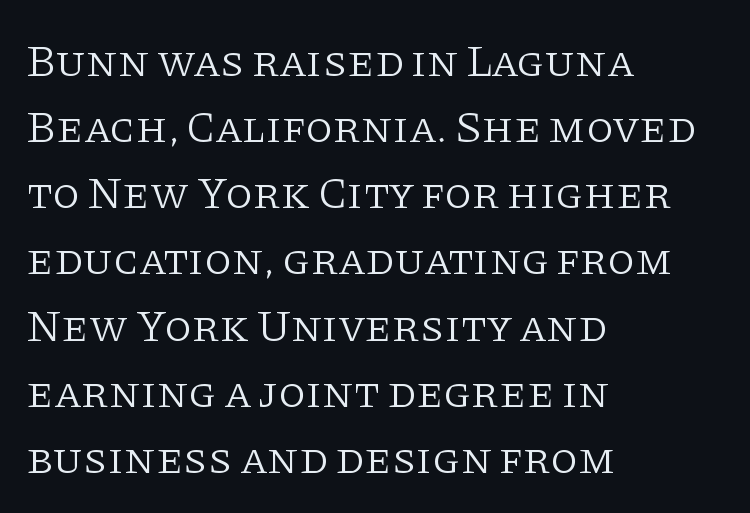
The image shows 45 px light serif type, upright; set left-aligned, normal line spacing (1.47x), normal letter spacing, not underlined; low stroke contrast and a large x-height.
